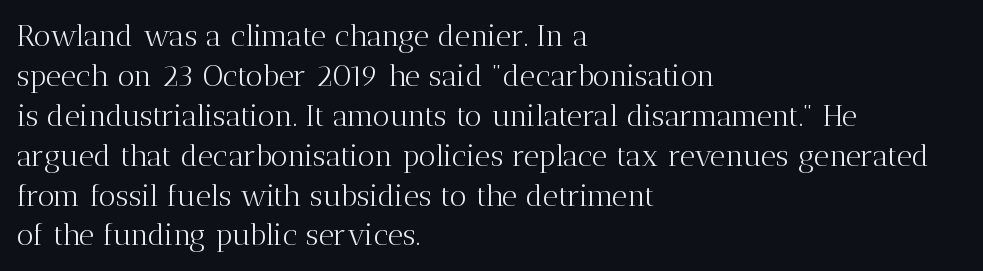
The image shows 30 px light serif type, upright; set left-aligned, normal line spacing (1.33x), normal letter spacing, not underlined; medium stroke contrast and a medium x-height.
